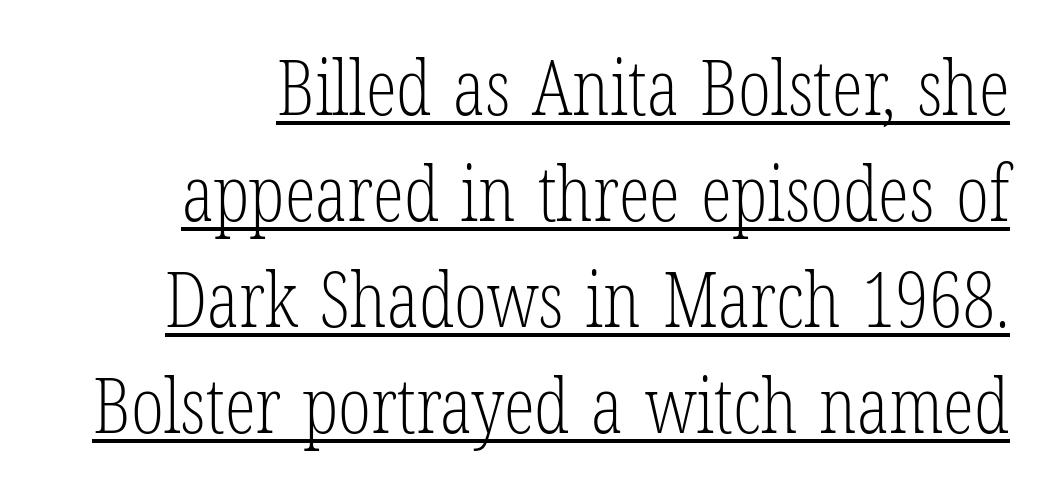
{"serif": "yes", "italic": "no", "bold": "no", "weight": "light", "width": "condensed", "stroke_contrast": "low", "x_height": "medium", "monospaced": "no", "underline": "yes", "align": "right", "line_spacing": "normal", "line_spacing_ratio": 1.36, "letter_spacing": "normal", "letter_spacing_em": 0.0, "glyph_px": 78}
